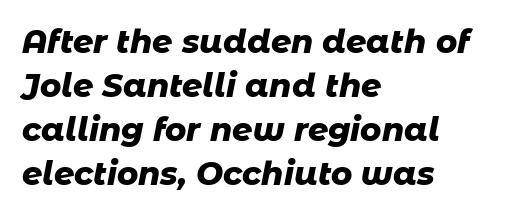
The image shows 32 px heavy type, italic (leaning right); set left-aligned, normal line spacing (1.37x), normal letter spacing, not underlined; low stroke contrast and a medium x-height.
